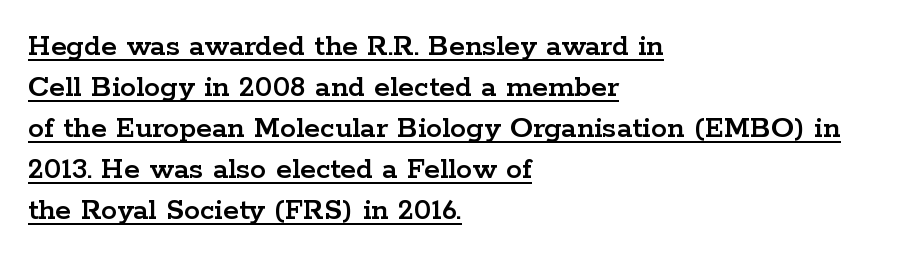
Q: Is the text italic (slanted)? A: No, it is upright.
Q: Is the typeface a serif or a sans-serif typeface? A: Serif.
Q: Is the text underlined? A: Yes.
Q: How is the paragraph aligned? A: Left-aligned.
Q: Is the spacing between letters normal or unusually wide? A: Normal.
Q: Is the spacing between lines tight, normal or loose? A: Normal.
Q: Width (condensed, normal, or wide)? A: Wide.
Q: Stroke contrast? A: Low.
Q: x-height? A: Medium.
Q: Monospaced? A: No.
